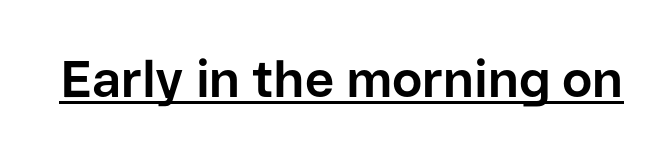
Q: Is the text bold? A: Yes.
Q: Is the text italic (slanted)? A: No, it is upright.
Q: Is the typeface a serif or a sans-serif typeface? A: Sans-serif.
Q: Is the text underlined? A: Yes.
Q: Is the spacing between letters normal or unusually wide? A: Normal.
Q: Width (condensed, normal, or wide)? A: Normal.
Q: Stroke contrast? A: Low.
Q: x-height? A: Medium.
Q: Monospaced? A: No.
